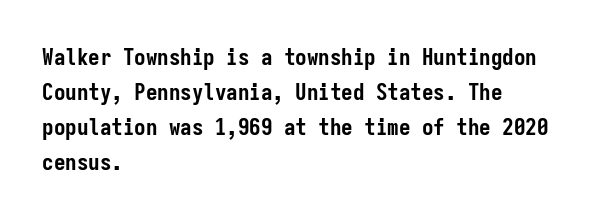
The image shows 23 px bold type, upright; set left-aligned, normal line spacing (1.52x), normal letter spacing, not underlined.
